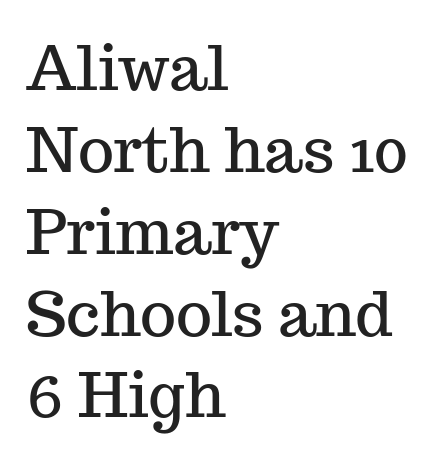
Q: Is the text italic (slanted)? A: No, it is upright.
Q: Is the typeface a serif or a sans-serif typeface? A: Serif.
Q: Is the text underlined? A: No.
Q: How is the paragraph aligned? A: Left-aligned.
Q: Is the spacing between letters normal or unusually wide? A: Normal.
Q: Is the spacing between lines tight, normal or loose? A: Normal.
Q: Width (condensed, normal, or wide)? A: Normal.
Q: Stroke contrast? A: Medium.
Q: x-height? A: Medium.
Q: Monospaced? A: No.
